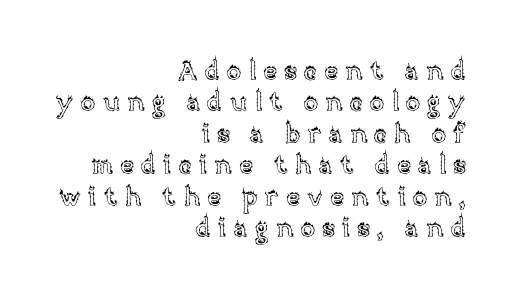
This sample uses an upright cut, with every glyph sitting square on the baseline. Letters rest on an invisible, unmarked baseline. Glyph-to-glyph distance is far greater than everyday printed text. Is the block centered? No — it sits flush against the right margin.
